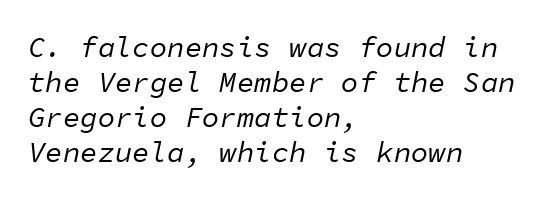
These lines stack with their left ends in a neat column. The face looks like a standard text weight, possibly lighter. Do the characters align in a grid? Yes, the font is monospaced. Short note: letters normally spaced. The space directly below the letters is spotless. The whole block is typeset with a tilt.
